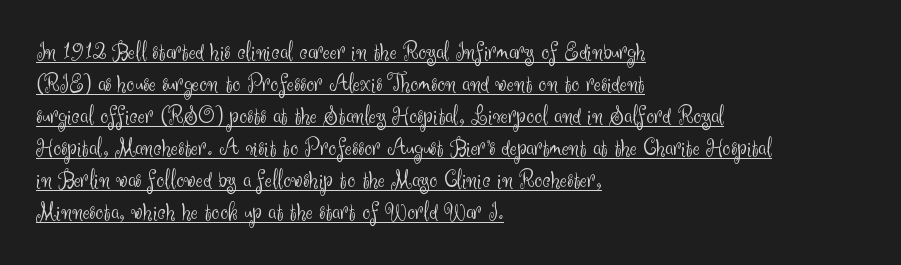
{"italic": "no", "bold": "no", "underline": "yes", "align": "left", "line_spacing_ratio": 1.23, "letter_spacing": "normal", "letter_spacing_em": 0.0, "glyph_px": 26}
